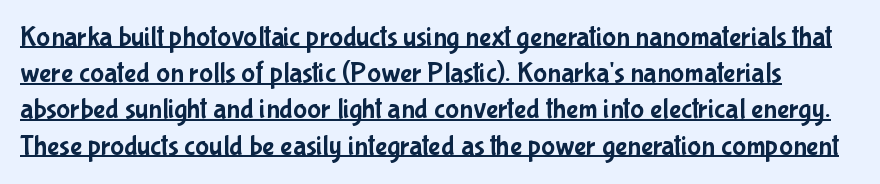
Caption: lettering with a line underneath. The typeface chosen for these lines omits serifs. Does extra space separate the letters? No, they use regular spacing. A typesetter would call this proportional, since set widths differ per character.
